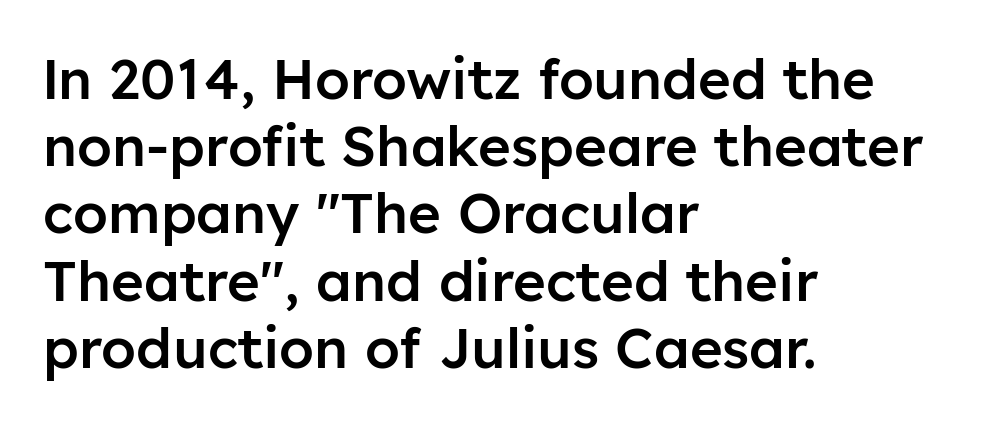
A typesetter would label this face a sans. The space beneath each line is pristine and unruled. Casual observation: everything's shoved over to the left. No extra tracking has been applied to these lines. Typesetter's note: demi weight, one step under bold. These lines are rendered in a variable-pitch font.
